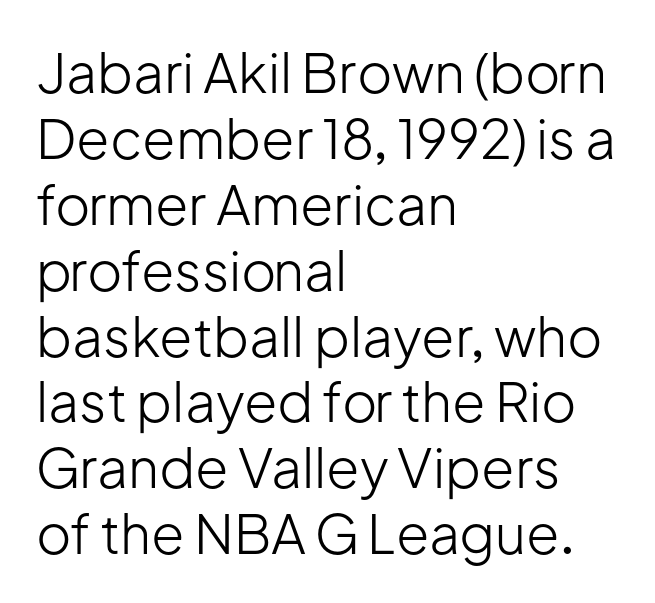
Q: Is the text bold? A: No.
Q: Is the text italic (slanted)? A: No, it is upright.
Q: Is the typeface a serif or a sans-serif typeface? A: Sans-serif.
Q: Is the text underlined? A: No.
Q: How is the paragraph aligned? A: Left-aligned.
Q: Is the spacing between letters normal or unusually wide? A: Normal.
Q: Width (condensed, normal, or wide)? A: Normal.
Q: Stroke contrast? A: Low.
Q: x-height? A: Medium.
Q: Monospaced? A: No.
